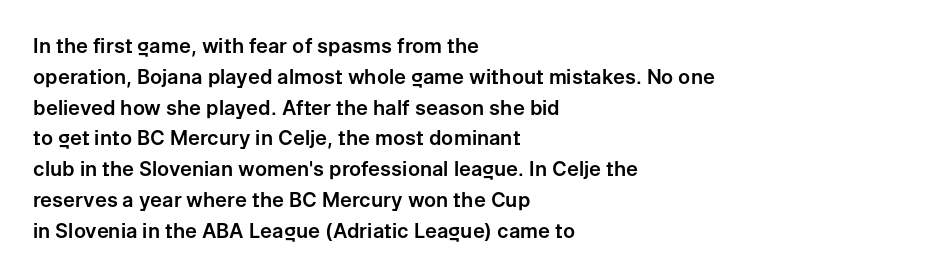
The image shows 20 px text type, upright; set left-aligned, normal line spacing (1.54x), normal letter spacing, not underlined.
